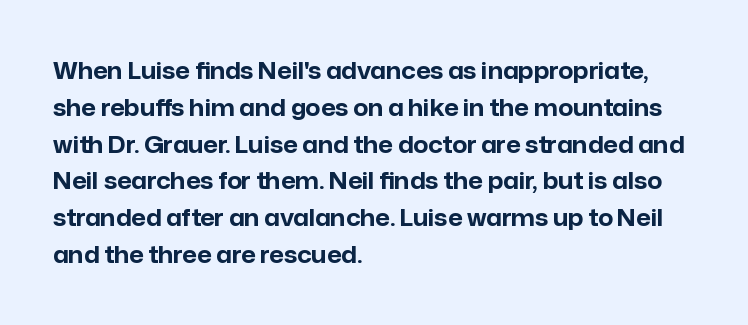
Q: Is the text bold? A: Yes.
Q: Is the text italic (slanted)? A: No, it is upright.
Q: Is the text underlined? A: No.
Q: How is the paragraph aligned? A: Left-aligned.
Q: Is the spacing between letters normal or unusually wide? A: Normal.
Q: Is the spacing between lines tight, normal or loose? A: Normal.
